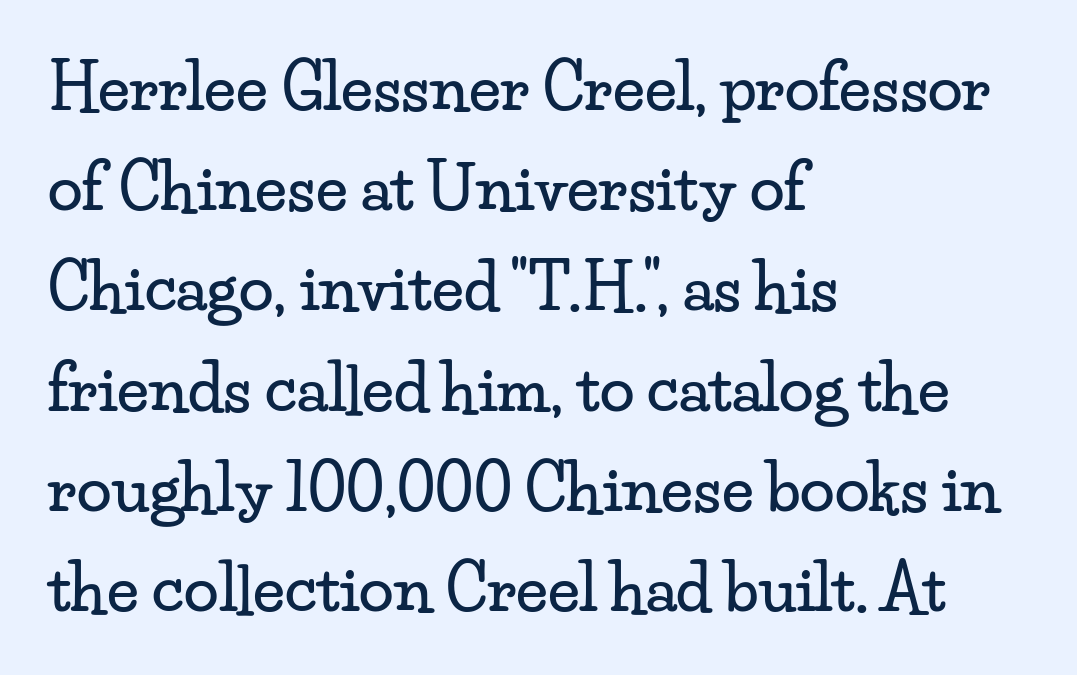
Q: Is the text italic (slanted)? A: No, it is upright.
Q: Is the typeface a serif or a sans-serif typeface? A: Serif.
Q: Is the text underlined? A: No.
Q: How is the paragraph aligned? A: Left-aligned.
Q: Is the spacing between letters normal or unusually wide? A: Normal.
Q: Is the spacing between lines tight, normal or loose? A: Normal.
Q: Width (condensed, normal, or wide)? A: Wide.
Q: Stroke contrast? A: Low.
Q: x-height? A: Small.
Q: Monospaced? A: No.
